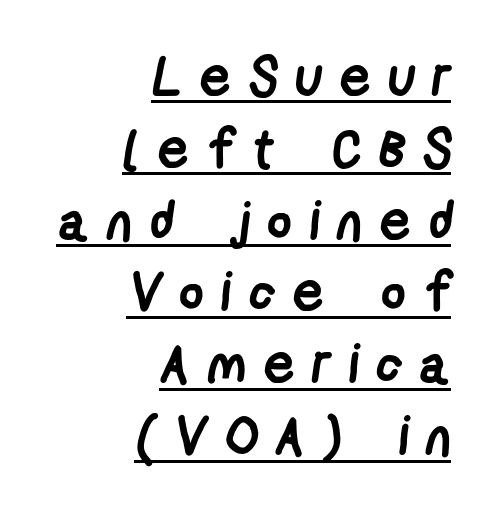
Q: Is the text bold? A: Yes.
Q: Is the typeface a serif or a sans-serif typeface? A: Sans-serif.
Q: Is the text underlined? A: Yes.
Q: How is the paragraph aligned? A: Right-aligned.
Q: Is the spacing between letters normal or unusually wide? A: Unusually wide.
Q: Is the spacing between lines tight, normal or loose? A: Normal.
Q: Width (condensed, normal, or wide)? A: Condensed.
Q: Stroke contrast? A: Low.
Q: x-height? A: Medium.
Q: Monospaced? A: No.
